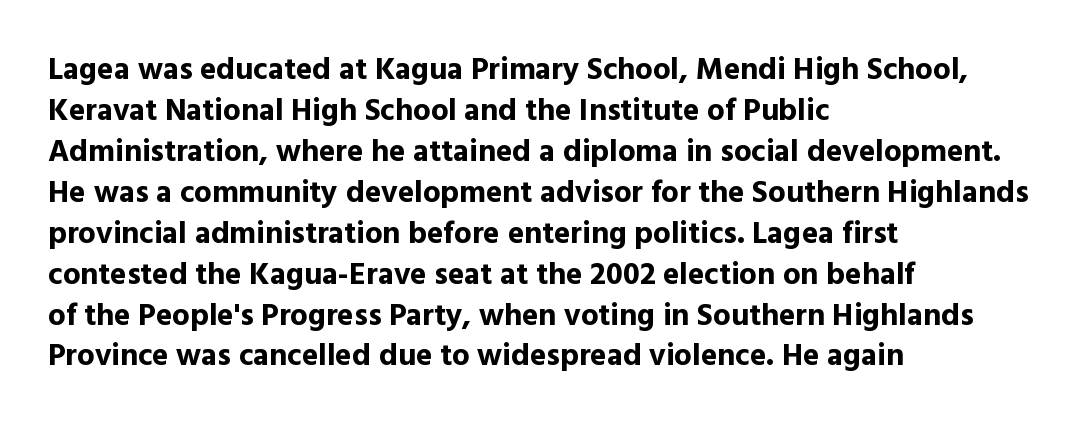
Thick stems and heavy bowls — unmistakably bold. Line spacing here is normal. The passage is arranged the way most books set body copy — flush left. The glyphs are unaccompanied by any horizontal stroke below them.
